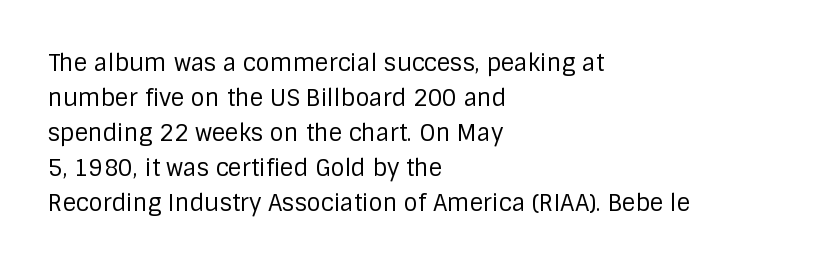
Q: Is the text bold? A: No.
Q: Is the text italic (slanted)? A: No, it is upright.
Q: Is the text underlined? A: No.
Q: How is the paragraph aligned? A: Left-aligned.
Q: Is the spacing between letters normal or unusually wide? A: Normal.
Q: Is the spacing between lines tight, normal or loose? A: Normal.
